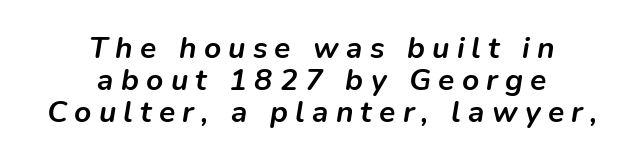
The rendering uses a small line-height, squeezing the rows. Glance below the letters and you will spot only blank space. Caption: expanded tracking, letters set apart. In CSS terms this would be text-align: center.
